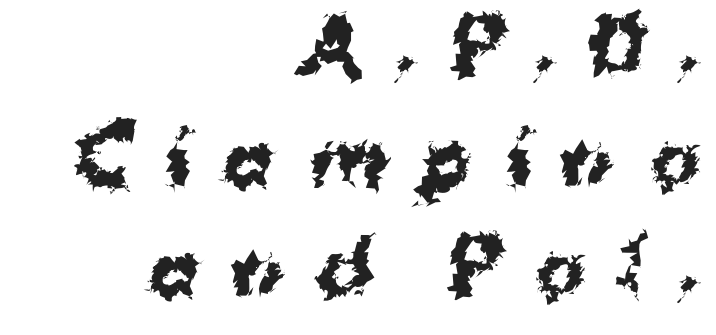
Q: Is the text bold? A: Yes.
Q: Is the text italic (slanted)? A: Yes.
Q: Is the typeface a serif or a sans-serif typeface? A: Sans-serif.
Q: Is the text underlined? A: No.
Q: How is the paragraph aligned? A: Right-aligned.
Q: Is the spacing between letters normal or unusually wide? A: Unusually wide.
Q: Is the spacing between lines tight, normal or loose? A: Normal.
Q: Width (condensed, normal, or wide)? A: Normal.
Q: Stroke contrast? A: Medium.
Q: x-height? A: Medium.
Q: Monospaced? A: No.
